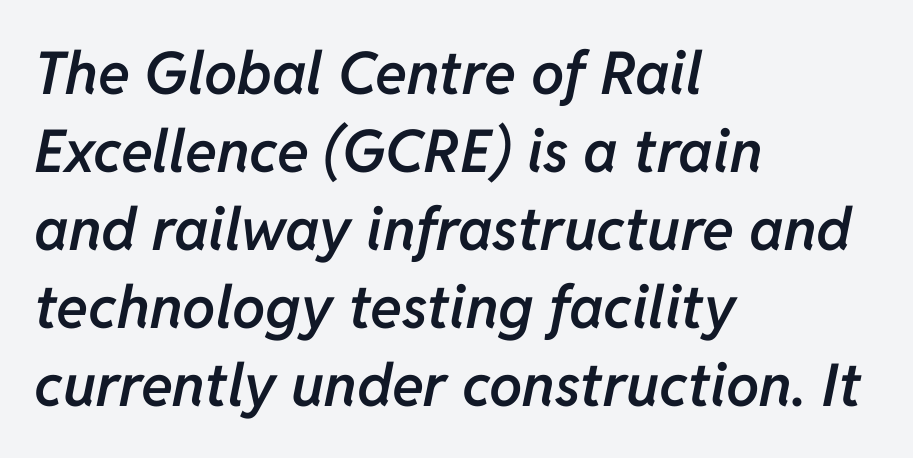
{"italic": "yes", "lean": "right", "slant_degrees": 11, "bold": "semi", "weight": "semibold", "width": "normal", "stroke_contrast": "low", "x_height": "medium", "monospaced": "no", "underline": "no", "align": "left", "line_spacing": "normal", "line_spacing_ratio": 1.32, "letter_spacing": "normal", "letter_spacing_em": 0.0, "glyph_px": 59}
